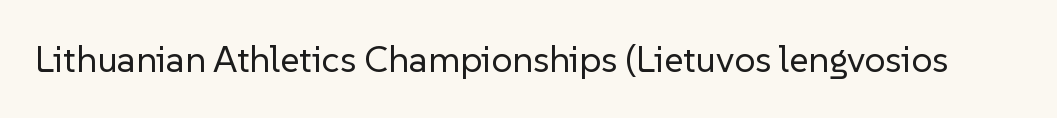
{"serif": "no", "italic": "no", "bold": "no", "weight": "regular", "width": "normal", "stroke_contrast": "low", "x_height": "medium", "monospaced": "no", "underline": "no", "letter_spacing": "normal", "letter_spacing_em": 0.0, "glyph_px": 37}
